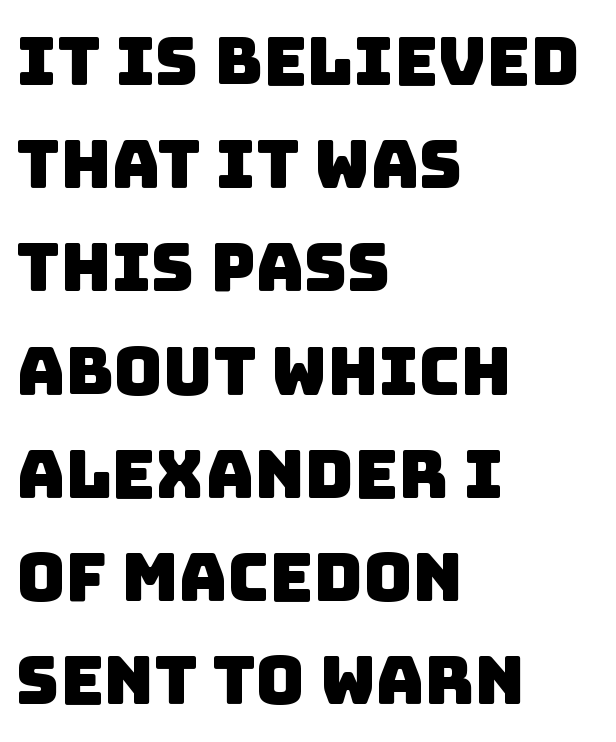
Q: Is the typeface a serif or a sans-serif typeface? A: Sans-serif.
Q: Is the text underlined? A: No.
Q: How is the paragraph aligned? A: Left-aligned.
Q: Is the spacing between letters normal or unusually wide? A: Normal.
Q: Is the spacing between lines tight, normal or loose? A: Normal.
Q: Width (condensed, normal, or wide)? A: Normal.
Q: Stroke contrast? A: Low.
Q: x-height? A: Large.
Q: Monospaced? A: No.
